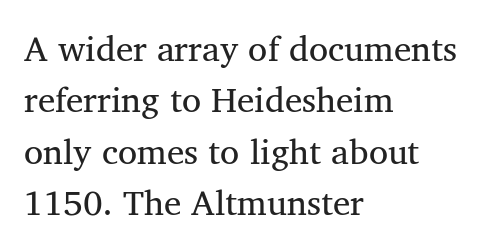
Q: Is the text bold? A: No.
Q: Is the text italic (slanted)? A: No, it is upright.
Q: Is the typeface a serif or a sans-serif typeface? A: Serif.
Q: Is the text underlined? A: No.
Q: How is the paragraph aligned? A: Left-aligned.
Q: Is the spacing between letters normal or unusually wide? A: Normal.
Q: Is the spacing between lines tight, normal or loose? A: Normal.
Q: Width (condensed, normal, or wide)? A: Normal.
Q: Stroke contrast? A: Medium.
Q: x-height? A: Medium.
Q: Monospaced? A: No.
